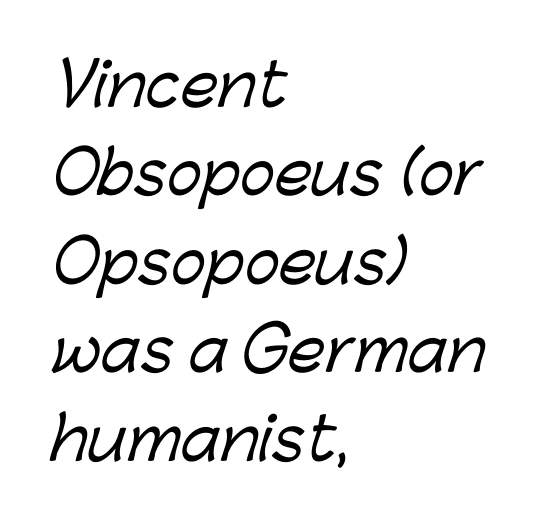
The image shows 59 px sans-serif type; set left-aligned, normal line spacing (1.5x), normal letter spacing, not underlined; low stroke contrast and a medium x-height.
